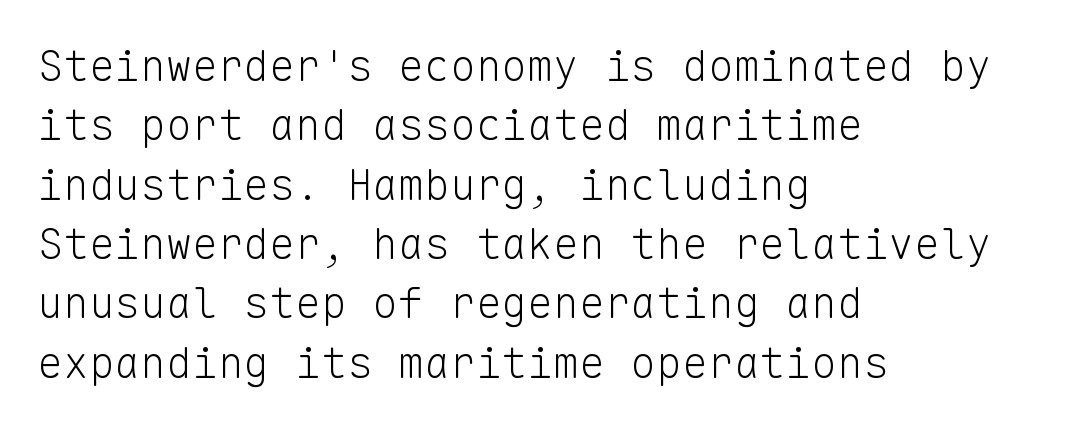
The string is rendered with underlining switched off. The passage shown is typeset with a sans-serif family. The strokes are not fattened; the text isn't bold. The letters march in equal steps, a hallmark of fixed-pitch type.
